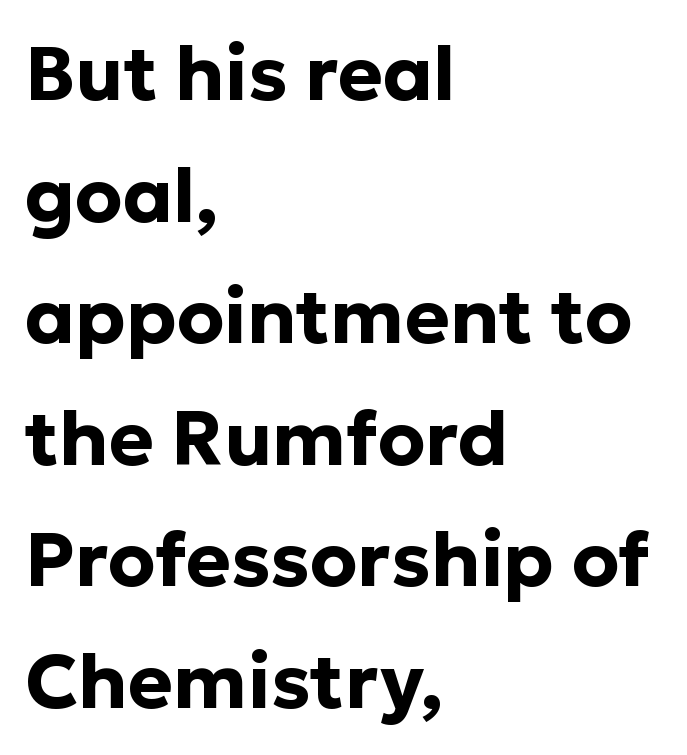
{"serif": "no", "italic": "no", "bold": "yes", "weight": "bold", "width": "normal", "stroke_contrast": "low", "x_height": "medium", "monospaced": "no", "underline": "no", "align": "left", "line_spacing": "normal", "line_spacing_ratio": 1.6, "letter_spacing": "normal", "letter_spacing_em": 0.0, "glyph_px": 76}
